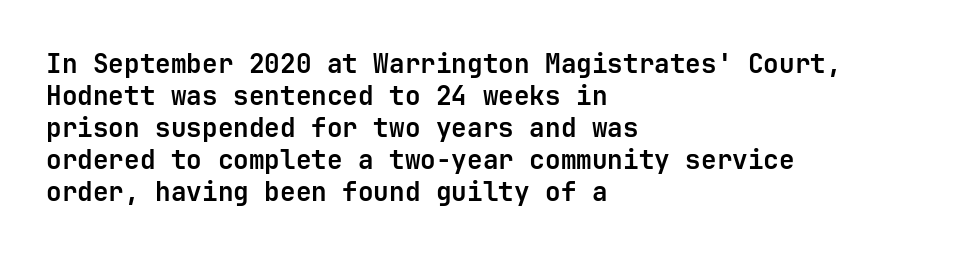
The image shows 26 px bold type, upright; set left-aligned, line spacing 1.23x, normal letter spacing, not underlined.
